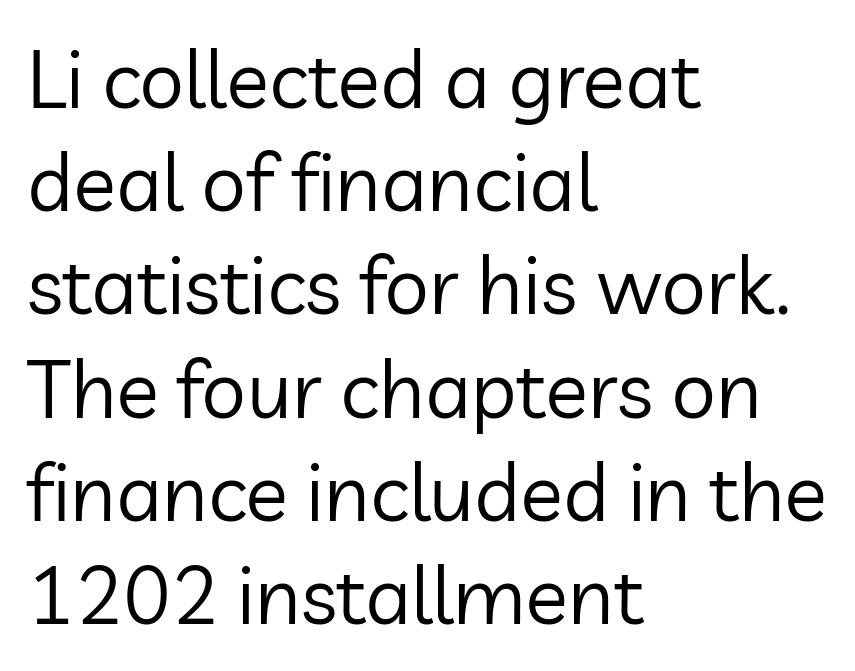
Examine the stroke ends and you'll find no serifs. In terms of posture, this sample is upright. Check the space under the baseline: it is left empty. Line beginnings align vertically; line endings do not. The typeface has the unassuming heft of standard copy or less.
